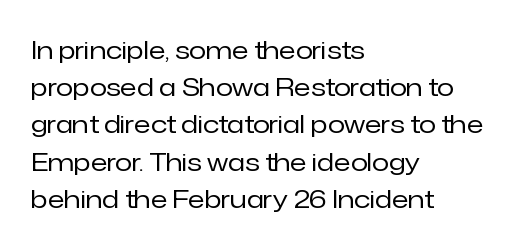
The image shows 25 px text type, upright; set left-aligned, normal line spacing (1.49x), normal letter spacing, not underlined.
